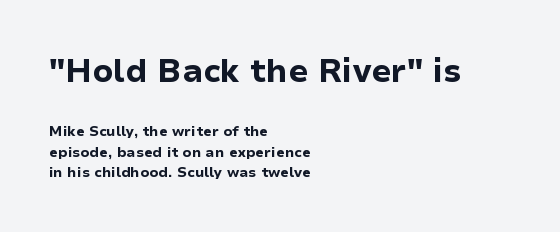
Q: Is the text bold? A: Yes.
Q: Is the text italic (slanted)? A: No, it is upright.
Q: Is the typeface a serif or a sans-serif typeface? A: Sans-serif.
Q: Is the text underlined? A: No.
Q: How is the paragraph aligned? A: Left-aligned.
Q: Is the spacing between letters normal or unusually wide? A: Normal.
Q: Is the spacing between lines tight, normal or loose? A: Normal.
Q: Which block of text is set in a larger size, the first (top) or the second (bottom)? A: The first (top) one.
Q: Width (condensed, normal, or wide)? A: Normal.
Q: Stroke contrast? A: Low.
Q: x-height? A: Medium.
Q: Monospaced? A: No.
